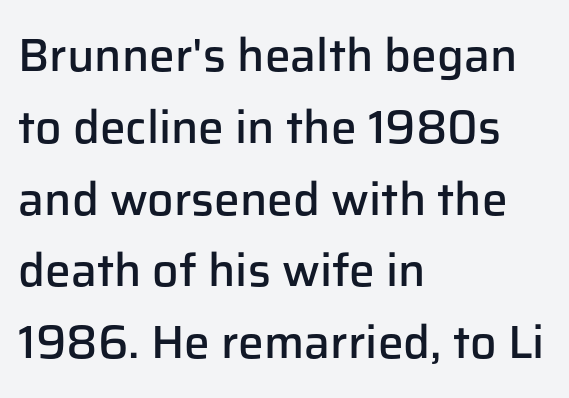
Horizontal bands of white between lines are of average thickness. No word sits above an underline. Leftover space on each line is placed entirely after the last word. The letters carry no serifs — their stems end cleanly without finishing strokes. The typesetting leans somewhat heavy: a semibold. Here the glyphs are tracked normally, forming tight word shapes.
